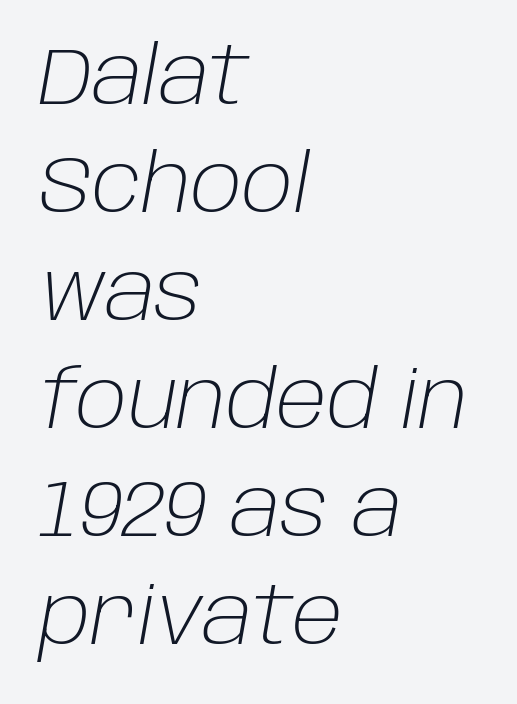
The image shows 80 px light type, italic (leaning right); set left-aligned, normal line spacing (1.35x), normal letter spacing, not underlined; low stroke contrast and a large x-height.
